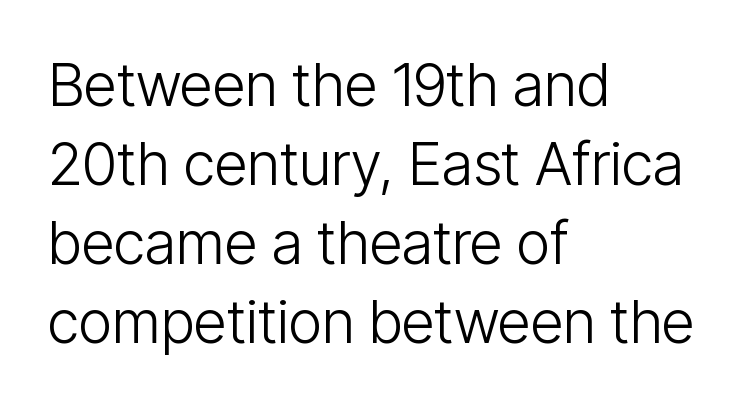
The image shows 59 px light, condensed sans-serif type, upright; set left-aligned, normal line spacing (1.34x), normal letter spacing, not underlined; low stroke contrast and a medium x-height.
